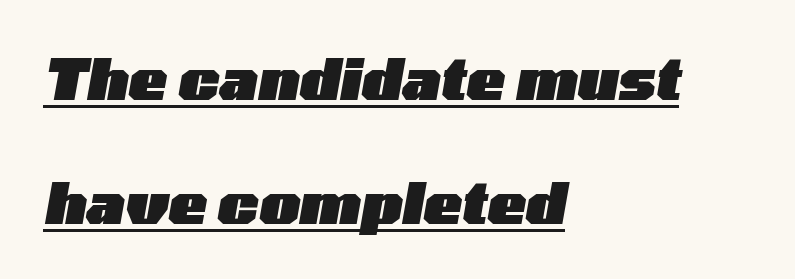
Every character sits at an angle, as italics do. The passage is arranged the way most books set body copy — flush left. The face used here is proportionally spaced, like ordinary book or web type. A typographer would call this underscored text. Strokes here are thick enough to call this a true bold.
